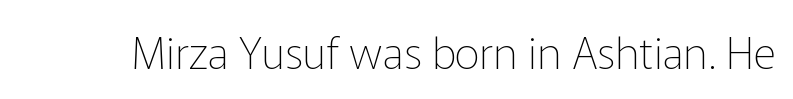
Looks like regular typesetting: each glyph gets only the width it needs. The glyphs in this specimen are sans serif. Unmarked baselines from the first word to the last. Nothing heavy about these letters — not bold at all. Notice how the stems are strictly vertical — no italics here. In terms of letterspacing, this is plain default setting.
